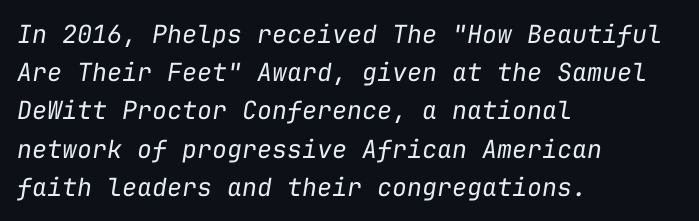
{"italic": "yes", "lean": "right", "slant_degrees": 9, "bold": "no", "underline": "no", "align": "left", "line_spacing": "normal", "line_spacing_ratio": 1.53, "letter_spacing": "normal", "letter_spacing_em": 0.0, "glyph_px": 25}
